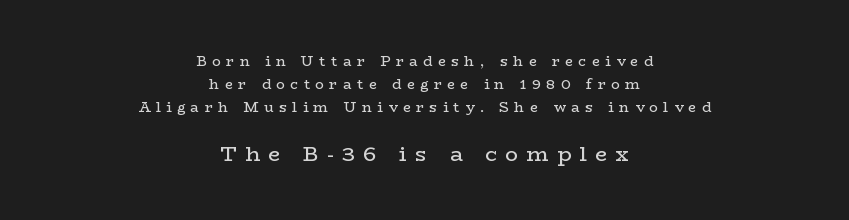
The image shows 21 px text type, upright; set centered, normal line spacing (1.66x), unusually wide letter spacing (+0.4 em), not underlined; the second (bottom) block is 1.5x larger.
